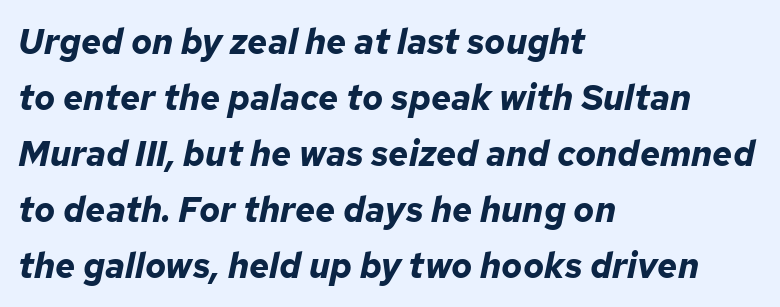
{"italic": "yes", "lean": "right", "slant_degrees": 12, "bold": "yes", "weight": "bold", "width": "normal", "stroke_contrast": "low", "x_height": "medium", "monospaced": "no", "underline": "no", "align": "left", "line_spacing": "normal", "line_spacing_ratio": 1.6, "letter_spacing": "normal", "letter_spacing_em": 0.0, "glyph_px": 35}
